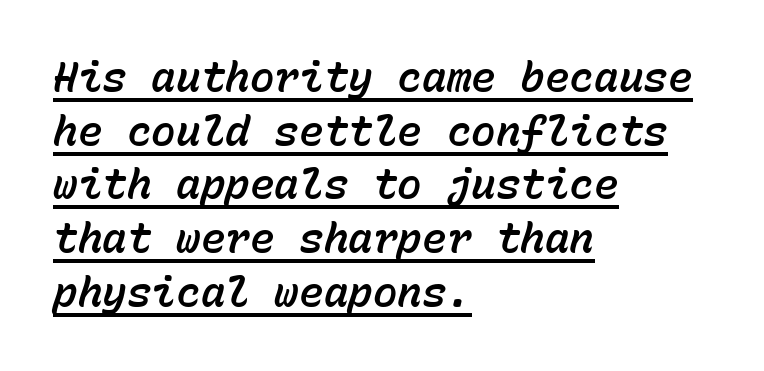
Q: Is the text italic (slanted)? A: Yes, it leans right by about 15 degrees.
Q: Is the text underlined? A: Yes.
Q: How is the paragraph aligned? A: Left-aligned.
Q: Is the spacing between letters normal or unusually wide? A: Normal.
Q: Is the spacing between lines tight, normal or loose? A: Normal.
Q: Width (condensed, normal, or wide)? A: Normal.
Q: Stroke contrast? A: Low.
Q: x-height? A: Medium.
Q: Monospaced? A: Yes.
